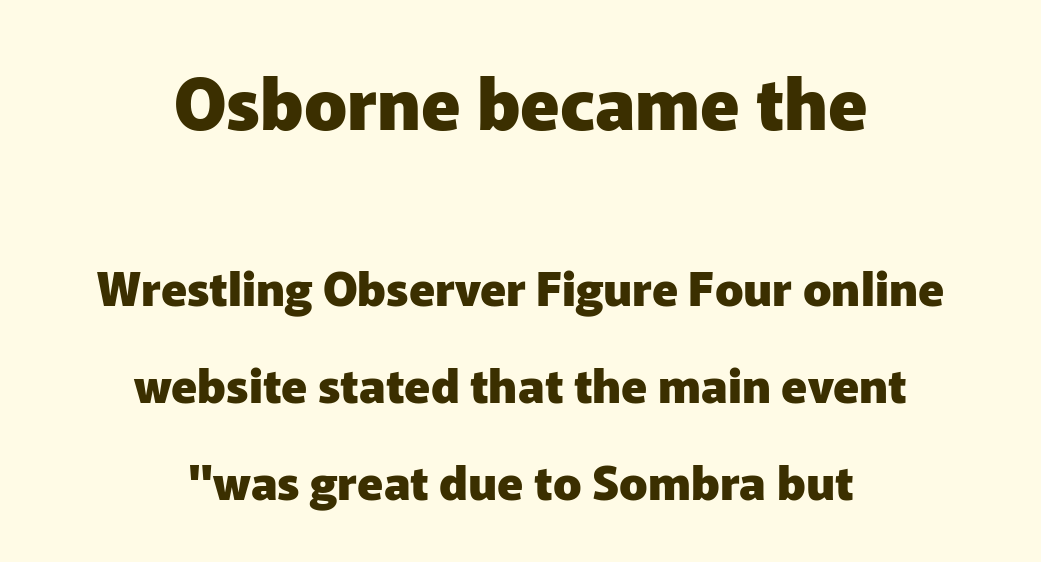
Q: Is the text bold? A: Yes.
Q: Is the text italic (slanted)? A: No, it is upright.
Q: Is the typeface a serif or a sans-serif typeface? A: Sans-serif.
Q: Is the text underlined? A: No.
Q: How is the paragraph aligned? A: Centered.
Q: Is the spacing between letters normal or unusually wide? A: Normal.
Q: Is the spacing between lines tight, normal or loose? A: Loose.
Q: Which block of text is set in a larger size, the first (top) or the second (bottom)? A: The first (top) one.
Q: Width (condensed, normal, or wide)? A: Normal.
Q: Stroke contrast? A: Low.
Q: x-height? A: Medium.
Q: Monospaced? A: No.
